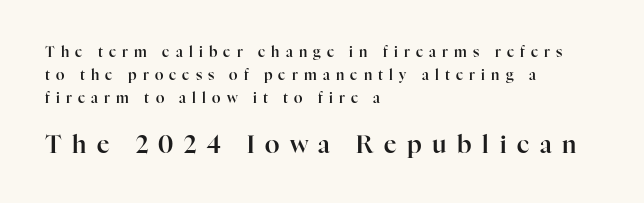
Q: Is the text italic (slanted)? A: No, it is upright.
Q: Is the text underlined? A: No.
Q: How is the paragraph aligned? A: Left-aligned.
Q: Is the spacing between letters normal or unusually wide? A: Unusually wide.
Q: Is the spacing between lines tight, normal or loose? A: Normal.
Q: Which block of text is set in a larger size, the first (top) or the second (bottom)? A: The second (bottom) one.
